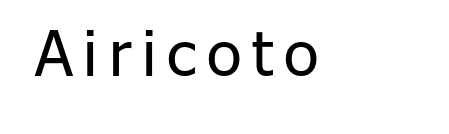
Q: Is the text bold? A: No.
Q: Is the text italic (slanted)? A: No, it is upright.
Q: Is the typeface a serif or a sans-serif typeface? A: Sans-serif.
Q: Is the text underlined? A: No.
Q: How is the paragraph aligned? A: Left-aligned.
Q: Width (condensed, normal, or wide)? A: Normal.
Q: Stroke contrast? A: Low.
Q: x-height? A: Medium.
Q: Monospaced? A: No.
